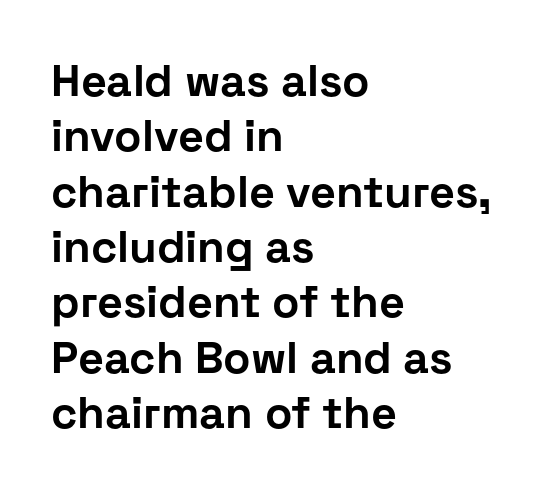
{"serif": "no", "italic": "no", "bold": "yes", "weight": "bold", "width": "normal", "stroke_contrast": "low", "x_height": "medium", "monospaced": "no", "underline": "no", "align": "left", "line_spacing_ratio": 1.23, "letter_spacing": "normal", "letter_spacing_em": 0.0, "glyph_px": 45}
